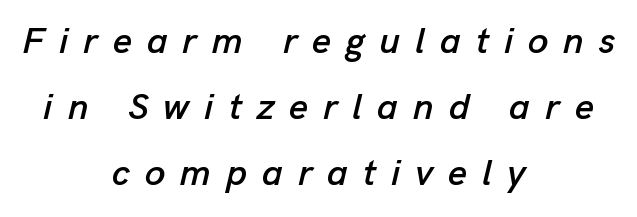
The image shows 37 px text type, italic (leaning right); set centered, line spacing 1.79x, unusually wide letter spacing (+0.4 em), not underlined; low stroke contrast and a medium x-height.
